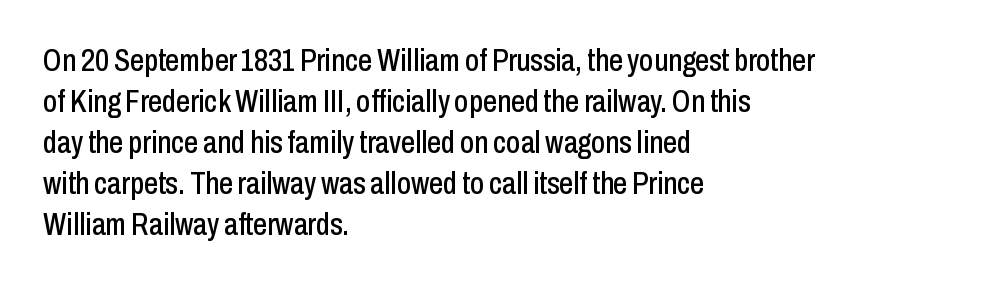
Q: Is the text italic (slanted)? A: No, it is upright.
Q: Is the typeface a serif or a sans-serif typeface? A: Sans-serif.
Q: Is the text underlined? A: No.
Q: How is the paragraph aligned? A: Left-aligned.
Q: Is the spacing between letters normal or unusually wide? A: Normal.
Q: Is the spacing between lines tight, normal or loose? A: Normal.
Q: Width (condensed, normal, or wide)? A: Condensed.
Q: Stroke contrast? A: Low.
Q: x-height? A: Medium.
Q: Monospaced? A: No.
